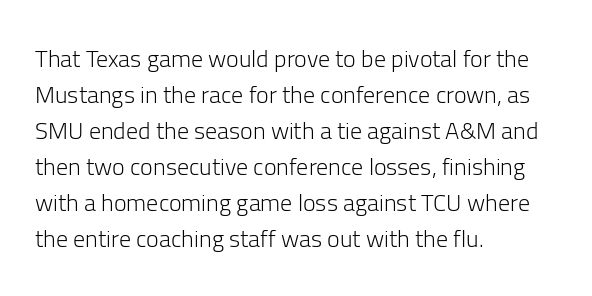
There is no visible air inserted between adjacent glyphs. The rendering anchors every line to the left-hand side. Counters stay open thanks to moderate or lighter strokes. Is there much room between lines? A standard amount, neither cramped nor airy. Type without underlining.
